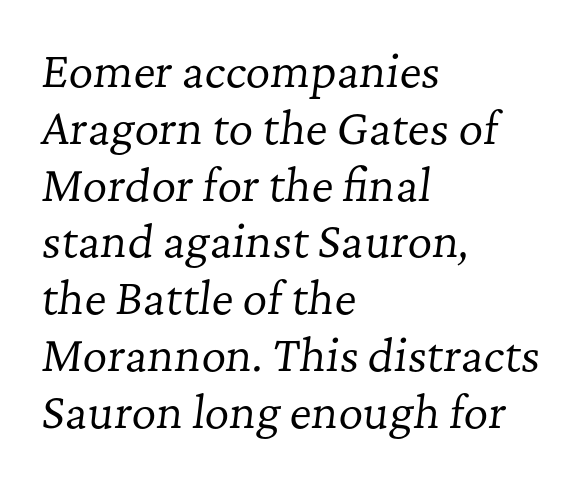
{"serif": "yes", "italic": "yes", "lean": "right", "slant_degrees": 7, "bold": "no", "weight": "regular", "width": "normal", "stroke_contrast": "low", "x_height": "medium", "monospaced": "no", "underline": "no", "align": "left", "line_spacing": "normal", "line_spacing_ratio": 1.32, "letter_spacing": "normal", "letter_spacing_em": 0.0, "glyph_px": 43}
